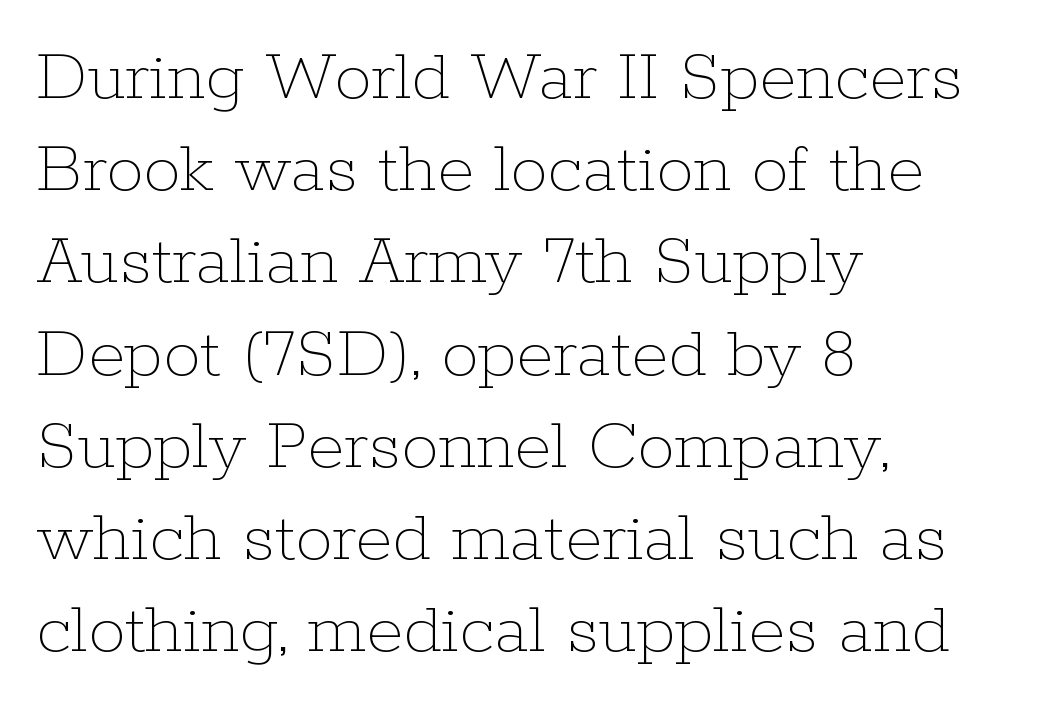
The image shows 75 px thin type, upright; set left-aligned, line spacing 1.23x, normal letter spacing, not underlined; low stroke contrast and a medium x-height.
